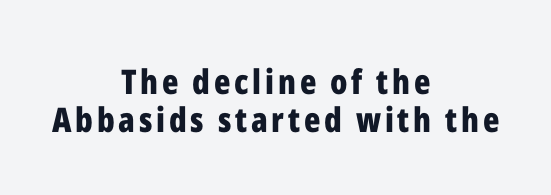
The image shows 34 px bold, condensed sans-serif type, upright; set centered, tight line spacing (1.11x), not underlined; low stroke contrast and a medium x-height.
